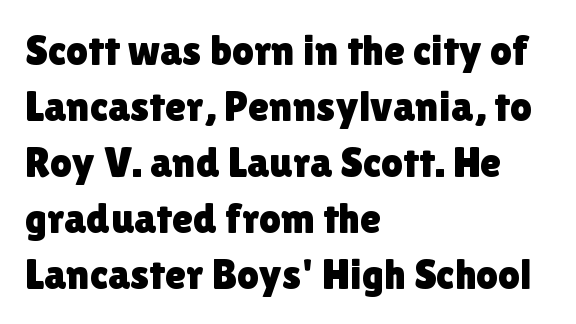
{"serif": "no", "italic": "no", "width": "normal", "stroke_contrast": "low", "x_height": "medium", "monospaced": "no", "underline": "no", "align": "left", "line_spacing": "normal", "line_spacing_ratio": 1.3, "letter_spacing": "normal", "letter_spacing_em": 0.0, "glyph_px": 43}
